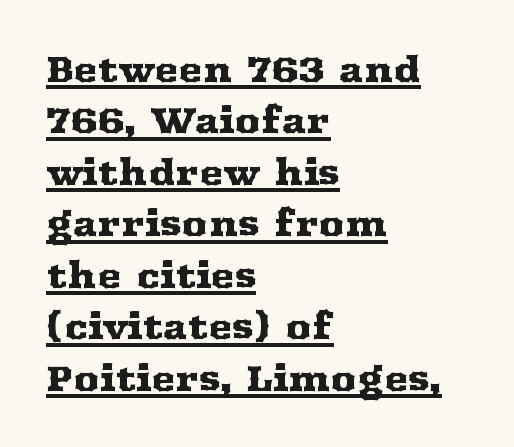
Q: Is the text italic (slanted)? A: No, it is upright.
Q: Is the typeface a serif or a sans-serif typeface? A: Serif.
Q: Is the text underlined? A: Yes.
Q: How is the paragraph aligned? A: Left-aligned.
Q: Is the spacing between letters normal or unusually wide? A: Normal.
Q: Is the spacing between lines tight, normal or loose? A: Normal.
Q: Width (condensed, normal, or wide)? A: Wide.
Q: Stroke contrast? A: Medium.
Q: x-height? A: Medium.
Q: Monospaced? A: No.
